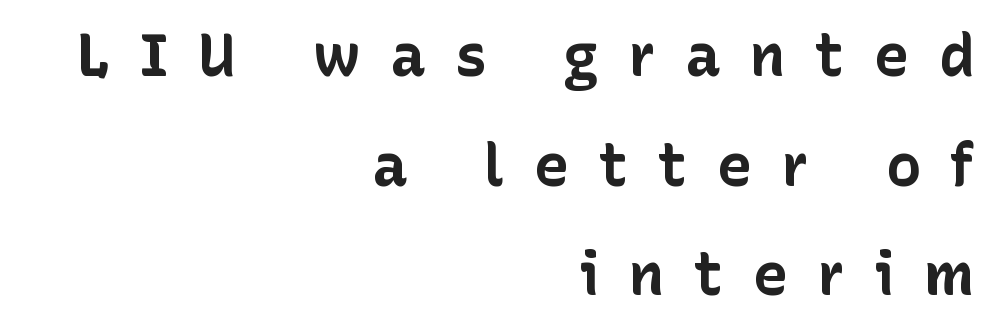
Q: Is the text bold? A: Yes.
Q: Is the text italic (slanted)? A: No, it is upright.
Q: Is the typeface a serif or a sans-serif typeface? A: Sans-serif.
Q: Is the text underlined? A: No.
Q: How is the paragraph aligned? A: Right-aligned.
Q: Is the spacing between letters normal or unusually wide? A: Unusually wide.
Q: Width (condensed, normal, or wide)? A: Normal.
Q: Stroke contrast? A: Low.
Q: x-height? A: Medium.
Q: Monospaced? A: No.
